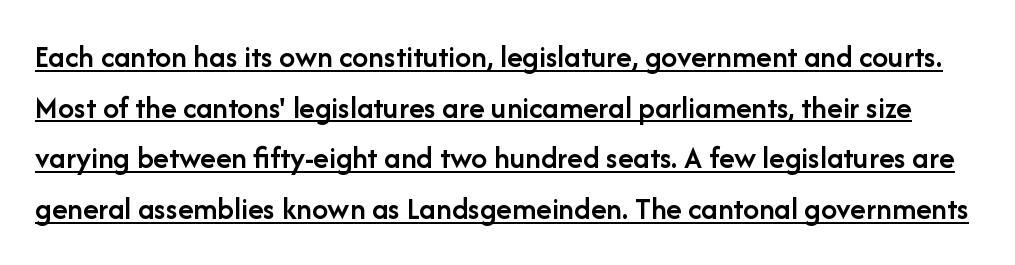
Q: Is the text bold? A: Semi-bold.
Q: Is the text italic (slanted)? A: No, it is upright.
Q: Is the typeface a serif or a sans-serif typeface? A: Sans-serif.
Q: Is the text underlined? A: Yes.
Q: Is the spacing between letters normal or unusually wide? A: Normal.
Q: Is the spacing between lines tight, normal or loose? A: Normal.
Q: Width (condensed, normal, or wide)? A: Normal.
Q: Stroke contrast? A: Low.
Q: x-height? A: Medium.
Q: Monospaced? A: No.
